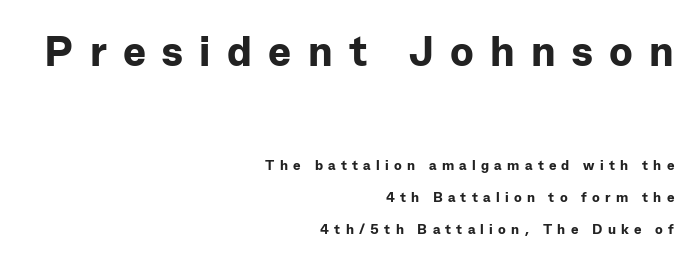
The image shows 43 px bold sans-serif type, upright; set right-aligned, loose line spacing (2.29x), unusually wide letter spacing (+0.38 em), not underlined; the first (top) block is 3.07x larger; low stroke contrast and a medium x-height.
